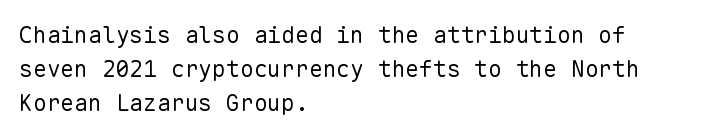
The image shows 23 px text type, upright; set left-aligned, normal line spacing (1.47x), normal letter spacing, not underlined.
